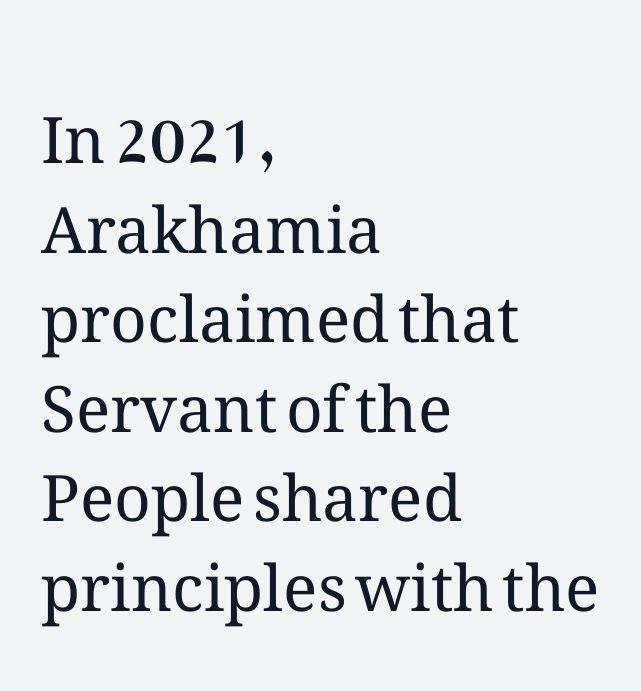
{"italic": "no", "bold": "no", "weight": "regular", "width": "normal", "stroke_contrast": "medium", "x_height": "medium", "monospaced": "no", "underline": "no", "align": "left", "line_spacing": "normal", "line_spacing_ratio": 1.4, "letter_spacing": "normal", "letter_spacing_em": 0.0, "glyph_px": 64}
